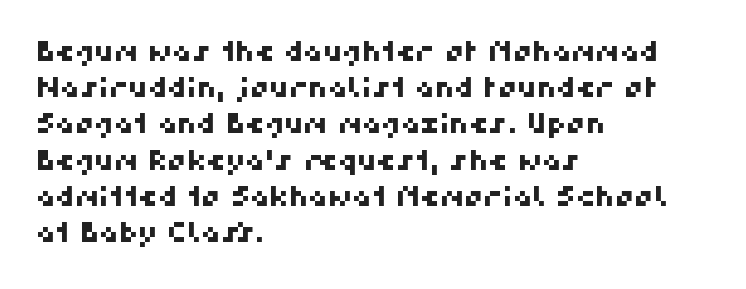
{"underline": "no", "align": "left", "line_spacing": "normal", "line_spacing_ratio": 1.34, "letter_spacing": "normal", "letter_spacing_em": 0.0, "glyph_px": 27}
